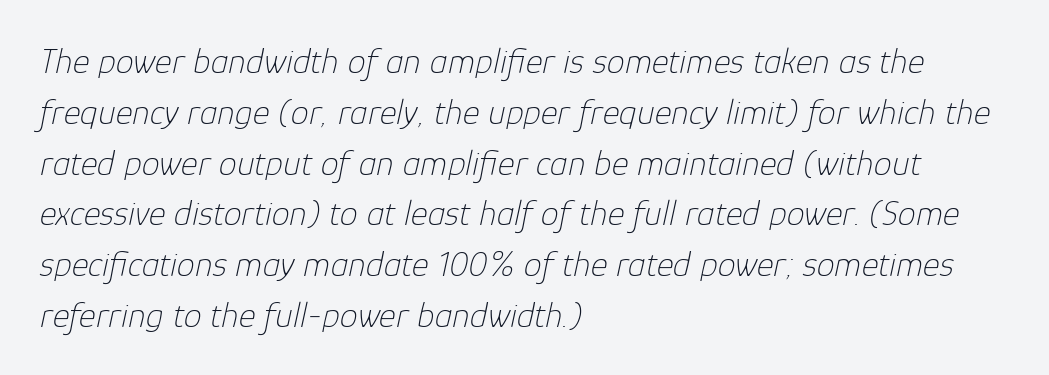
{"italic": "yes", "lean": "right", "slant_degrees": 12, "bold": "no", "weight": "thin", "width": "normal", "stroke_contrast": "low", "x_height": "medium", "monospaced": "no", "underline": "no", "align": "left", "line_spacing": "normal", "line_spacing_ratio": 1.41, "letter_spacing": "normal", "letter_spacing_em": 0.0, "glyph_px": 36}
